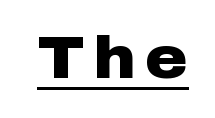
{"serif": "no", "italic": "no", "bold": "yes", "weight": "heavy", "width": "wide", "stroke_contrast": "low", "x_height": "medium", "monospaced": "no", "underline": "yes", "glyph_px": 58}
